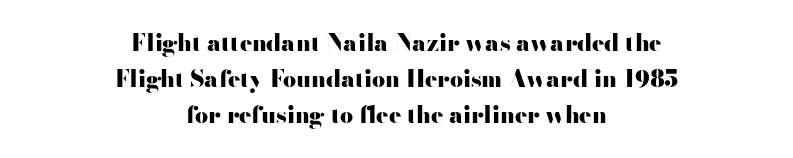
Q: Is the text bold? A: Yes.
Q: Is the text italic (slanted)? A: No, it is upright.
Q: Is the text underlined? A: No.
Q: How is the paragraph aligned? A: Centered.
Q: Is the spacing between letters normal or unusually wide? A: Normal.
Q: Is the spacing between lines tight, normal or loose? A: Normal.
